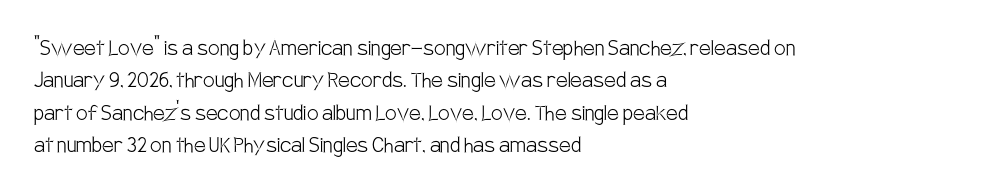
{"italic": "no", "bold": "no", "underline": "no", "align": "left", "line_spacing": "normal", "line_spacing_ratio": 1.25, "letter_spacing": "normal", "letter_spacing_em": 0.0, "glyph_px": 26}
